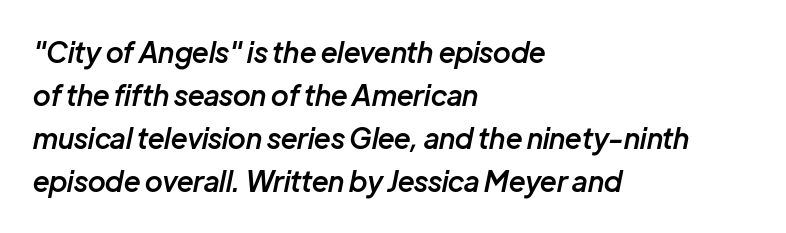
Q: Is the text bold? A: Semi-bold.
Q: Is the text italic (slanted)? A: Yes, it leans right by about 12 degrees.
Q: Is the text underlined? A: No.
Q: How is the paragraph aligned? A: Left-aligned.
Q: Is the spacing between letters normal or unusually wide? A: Normal.
Q: Is the spacing between lines tight, normal or loose? A: Normal.
Q: Width (condensed, normal, or wide)? A: Normal.
Q: Stroke contrast? A: Low.
Q: x-height? A: Medium.
Q: Monospaced? A: No.
